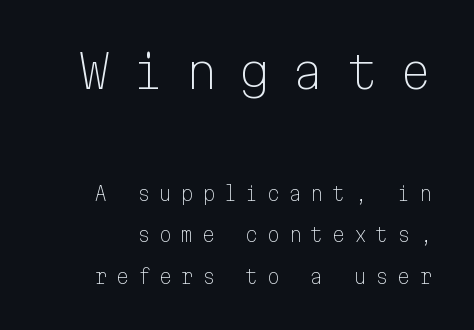
The image shows 47 px light sans-serif type, upright, monospaced; set loose line spacing (2.18x), unusually wide letter spacing (+0.44 em), not underlined; the first (top) block is 2.47x larger; low stroke contrast and a medium x-height.
